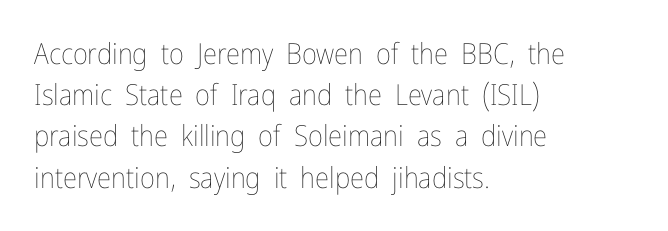
The image shows 29 px thin, condensed type, upright; set left-aligned, normal line spacing (1.42x), normal letter spacing, not underlined; low stroke contrast and a medium x-height.
